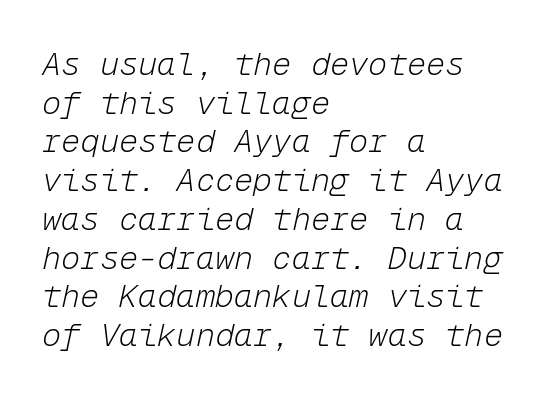
The strokes carry an ordinary text weight at most. The tracking reads as untouched default to a designer's eye. The lines in this sample share a left origin and differ only in where they stop. The rendering applies a slant to the glyphs. Is this a fixed-width face? Yes — each glyph sits in an identical cell. Clear beneath every line of the passage.
